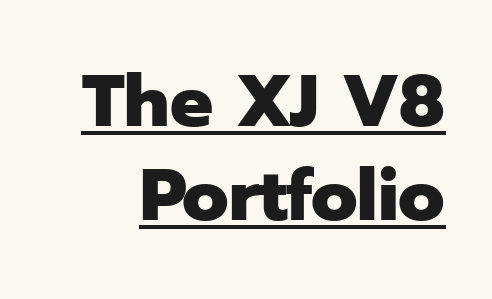
{"serif": "no", "italic": "no", "bold": "yes", "weight": "heavy", "width": "normal", "stroke_contrast": "low", "x_height": "medium", "monospaced": "no", "underline": "yes", "line_spacing": "normal", "line_spacing_ratio": 1.31, "letter_spacing": "normal", "letter_spacing_em": 0.0, "glyph_px": 72}
